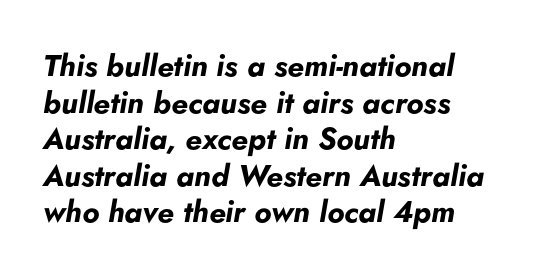
The rendering uses natural spacing where letterforms have individual widths. The letters sit at their default tracking, neither squeezed nor spread. Any mark beneath the type? The region is blank. These lines were composed using italics.
